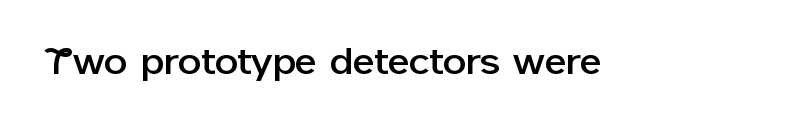
Q: Is the text italic (slanted)? A: No, it is upright.
Q: Is the typeface a serif or a sans-serif typeface? A: Sans-serif.
Q: Is the text underlined? A: No.
Q: Is the spacing between letters normal or unusually wide? A: Normal.
Q: Width (condensed, normal, or wide)? A: Normal.
Q: Stroke contrast? A: Low.
Q: x-height? A: Medium.
Q: Monospaced? A: No.
